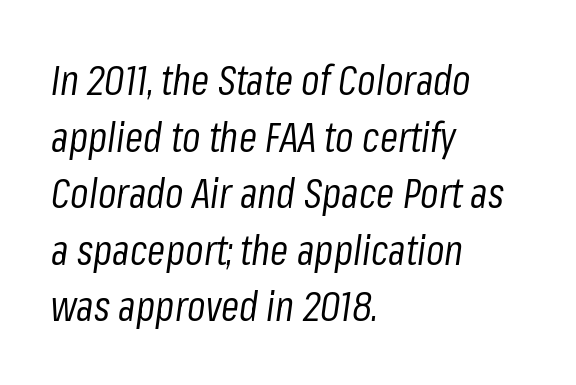
Q: Is the text bold? A: No.
Q: Is the text italic (slanted)? A: Yes, it leans right by about 8 degrees.
Q: Is the text underlined? A: No.
Q: How is the paragraph aligned? A: Left-aligned.
Q: Is the spacing between letters normal or unusually wide? A: Normal.
Q: Is the spacing between lines tight, normal or loose? A: Normal.
Q: Width (condensed, normal, or wide)? A: Condensed.
Q: Stroke contrast? A: Low.
Q: x-height? A: Medium.
Q: Monospaced? A: No.
